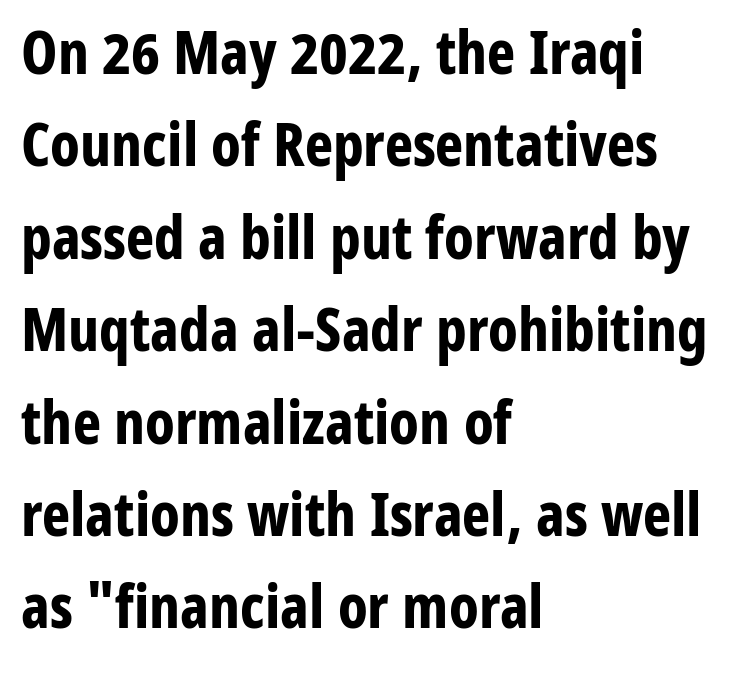
Q: Is the text bold? A: Yes.
Q: Is the text italic (slanted)? A: No, it is upright.
Q: Is the typeface a serif or a sans-serif typeface? A: Sans-serif.
Q: Is the text underlined? A: No.
Q: How is the paragraph aligned? A: Left-aligned.
Q: Is the spacing between letters normal or unusually wide? A: Normal.
Q: Is the spacing between lines tight, normal or loose? A: Normal.
Q: Width (condensed, normal, or wide)? A: Condensed.
Q: Stroke contrast? A: Low.
Q: x-height? A: Medium.
Q: Monospaced? A: No.
